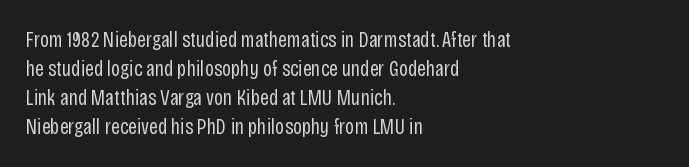
{"italic": "no", "bold": "no", "underline": "no", "align": "left", "line_spacing": "normal", "line_spacing_ratio": 1.32, "letter_spacing": "normal", "letter_spacing_em": 0.0, "glyph_px": 22}
